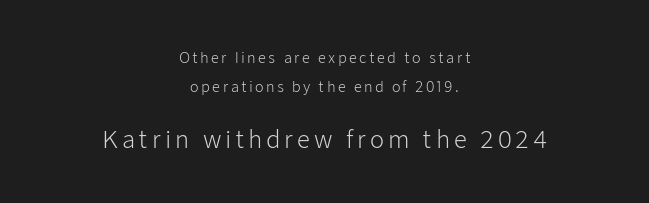
The image shows 23 px text type, upright; set centered, loose line spacing (2.05x), not underlined; the second (bottom) block is 1.64x larger.
